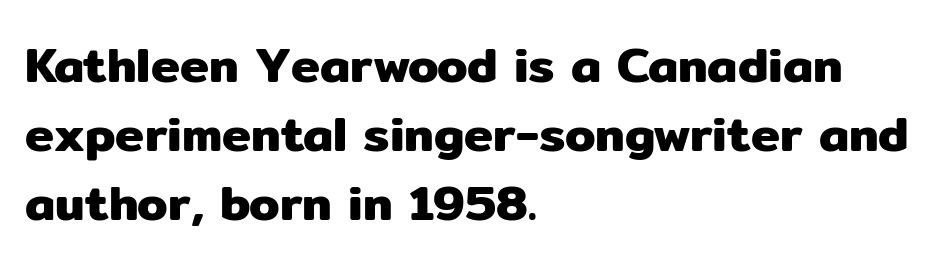
{"serif": "no", "italic": "no", "width": "normal", "stroke_contrast": "low", "x_height": "medium", "monospaced": "no", "underline": "no", "align": "left", "line_spacing": "normal", "line_spacing_ratio": 1.41, "letter_spacing": "normal", "letter_spacing_em": 0.0, "glyph_px": 49}
